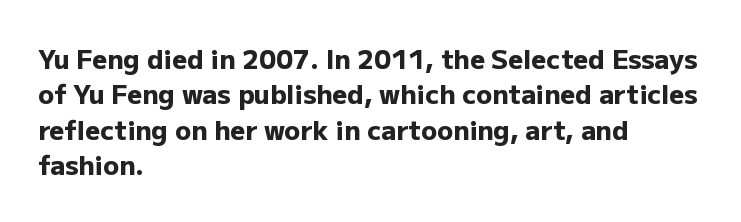
Q: Is the text bold? A: Yes.
Q: Is the text italic (slanted)? A: No, it is upright.
Q: Is the text underlined? A: No.
Q: How is the paragraph aligned? A: Left-aligned.
Q: Is the spacing between letters normal or unusually wide? A: Normal.
Q: Is the spacing between lines tight, normal or loose? A: Normal.
